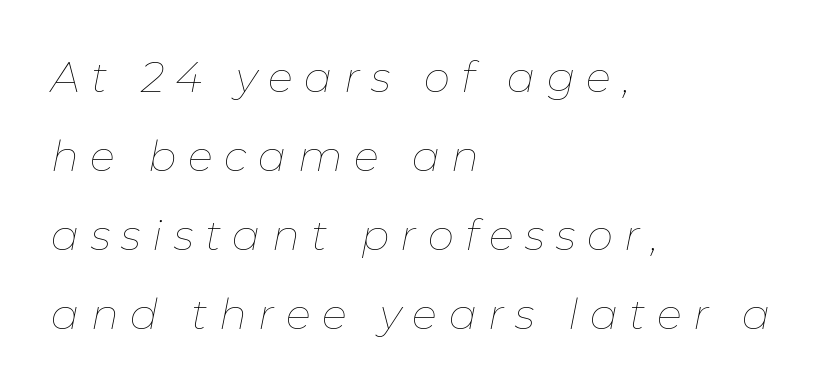
Q: Is the text bold? A: No.
Q: Is the text italic (slanted)? A: Yes, it leans right by about 11 degrees.
Q: Is the text underlined? A: No.
Q: How is the paragraph aligned? A: Left-aligned.
Q: Is the spacing between letters normal or unusually wide? A: Unusually wide.
Q: Width (condensed, normal, or wide)? A: Normal.
Q: Stroke contrast? A: Low.
Q: x-height? A: Medium.
Q: Monospaced? A: No.
